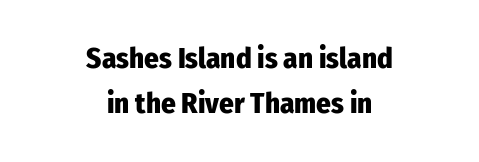
Q: Is the text bold? A: Yes.
Q: Is the text italic (slanted)? A: No, it is upright.
Q: Is the typeface a serif or a sans-serif typeface? A: Sans-serif.
Q: Is the text underlined? A: No.
Q: How is the paragraph aligned? A: Centered.
Q: Is the spacing between letters normal or unusually wide? A: Normal.
Q: Is the spacing between lines tight, normal or loose? A: Normal.
Q: Width (condensed, normal, or wide)? A: Condensed.
Q: Stroke contrast? A: Low.
Q: x-height? A: Medium.
Q: Monospaced? A: No.
